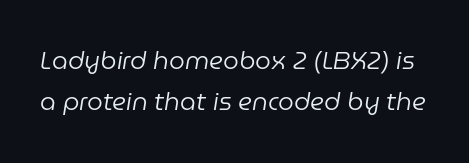
Q: Is the text bold? A: No.
Q: Is the text italic (slanted)? A: Yes, it leans right by about 9 degrees.
Q: Is the text underlined? A: No.
Q: Is the spacing between letters normal or unusually wide? A: Normal.
Q: Is the spacing between lines tight, normal or loose? A: Normal.
